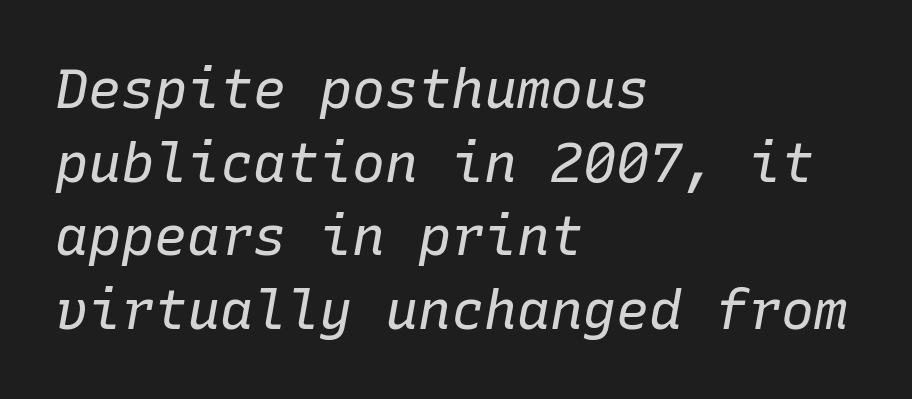
{"italic": "yes", "lean": "right", "slant_degrees": 10, "bold": "no", "weight": "regular", "width": "normal", "stroke_contrast": "low", "x_height": "medium", "monospaced": "yes", "underline": "no", "align": "left", "line_spacing": "normal", "line_spacing_ratio": 1.34, "letter_spacing": "normal", "letter_spacing_em": 0.0, "glyph_px": 55}
